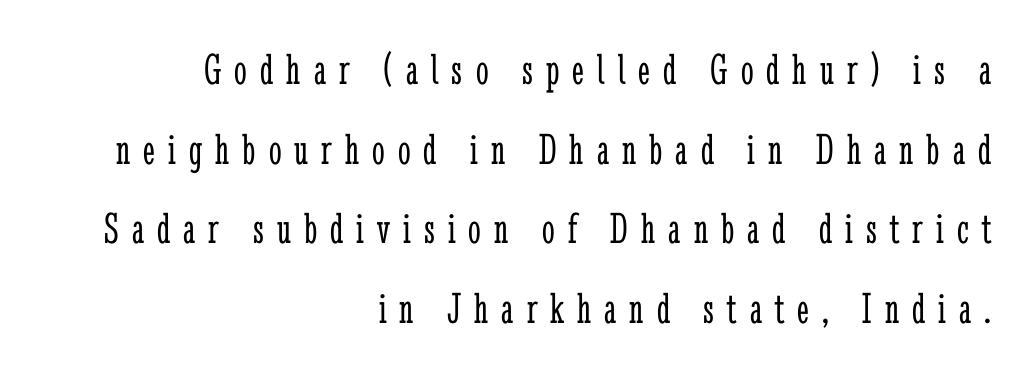
No word sits above an underline. Every character sits straight up, as roman type does. Which margin do the lines hug? The right one — the left edge is uneven. The font family rendered here belongs to the serif group. Counters stay open thanks to moderate or lighter strokes. Someone cranked the tracking dial way up on this one.
